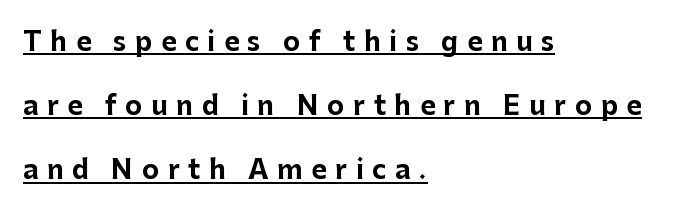
Q: Is the text bold? A: Yes.
Q: Is the text italic (slanted)? A: No, it is upright.
Q: Is the text underlined? A: Yes.
Q: How is the paragraph aligned? A: Left-aligned.
Q: Is the spacing between letters normal or unusually wide? A: Unusually wide.
Q: Is the spacing between lines tight, normal or loose? A: Loose.
